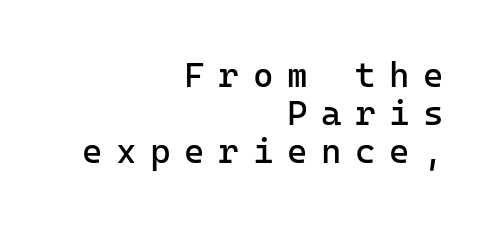
Q: Is the text bold? A: No.
Q: Is the text italic (slanted)? A: No, it is upright.
Q: Is the typeface a serif or a sans-serif typeface? A: Sans-serif.
Q: Is the text underlined? A: No.
Q: How is the paragraph aligned? A: Right-aligned.
Q: Is the spacing between letters normal or unusually wide? A: Unusually wide.
Q: Is the spacing between lines tight, normal or loose? A: Tight.
Q: Width (condensed, normal, or wide)? A: Normal.
Q: Stroke contrast? A: Low.
Q: x-height? A: Medium.
Q: Monospaced? A: Yes.
